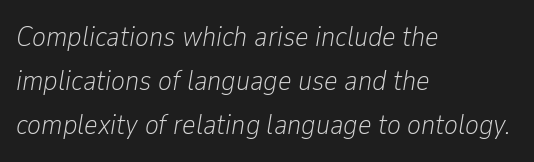
Q: Is the text bold? A: No.
Q: Is the text italic (slanted)? A: Yes, it leans right by about 9 degrees.
Q: Is the text underlined? A: No.
Q: How is the paragraph aligned? A: Left-aligned.
Q: Is the spacing between letters normal or unusually wide? A: Normal.
Q: Is the spacing between lines tight, normal or loose? A: Normal.
Q: Width (condensed, normal, or wide)? A: Condensed.
Q: Stroke contrast? A: Low.
Q: x-height? A: Medium.
Q: Monospaced? A: No.
